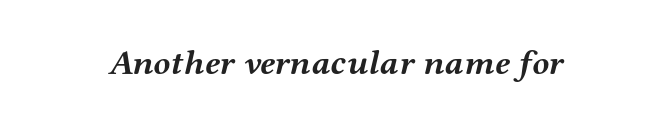
{"serif": "yes", "italic": "yes", "lean": "right", "slant_degrees": 12, "bold": "yes", "weight": "semibold", "width": "wide", "stroke_contrast": "medium", "x_height": "medium", "monospaced": "no", "underline": "no", "letter_spacing": "normal", "letter_spacing_em": 0.0, "glyph_px": 35}
